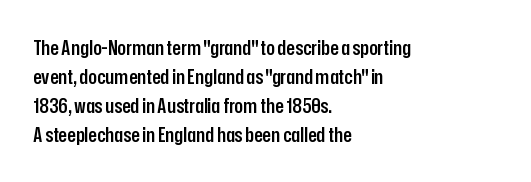
{"italic": "no", "bold": "semi", "underline": "no", "align": "left", "line_spacing": "normal", "line_spacing_ratio": 1.45, "letter_spacing": "normal", "letter_spacing_em": 0.0, "glyph_px": 20}
